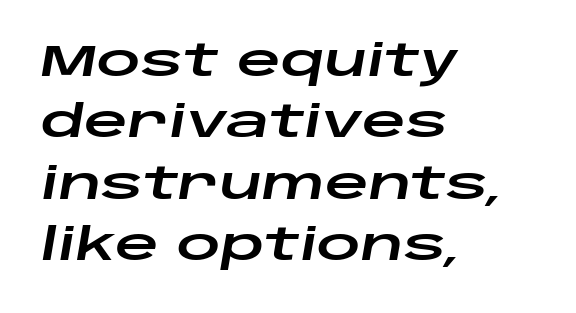
The image shows 43 px wide type, italic (leaning right); set left-aligned, normal line spacing (1.43x), normal letter spacing, not underlined; low stroke contrast and a large x-height.
